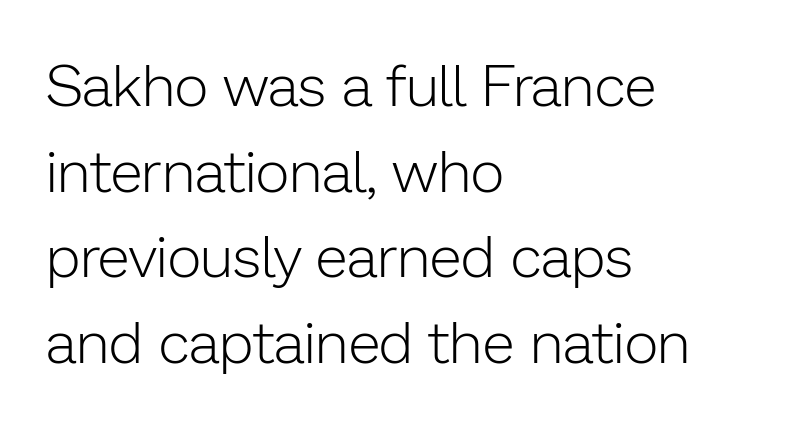
{"serif": "no", "italic": "no", "bold": "no", "weight": "light", "width": "normal", "stroke_contrast": "low", "x_height": "medium", "monospaced": "no", "underline": "no", "align": "left", "line_spacing": "normal", "line_spacing_ratio": 1.45, "letter_spacing": "normal", "letter_spacing_em": 0.0, "glyph_px": 59}
